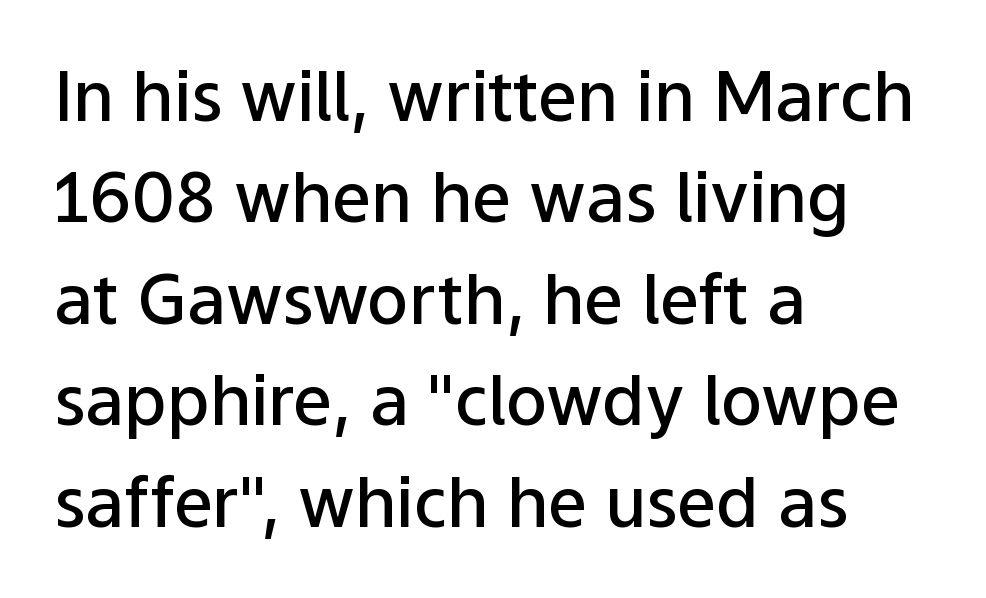
Q: Is the text bold? A: Semi-bold.
Q: Is the text italic (slanted)? A: No, it is upright.
Q: Is the typeface a serif or a sans-serif typeface? A: Sans-serif.
Q: Is the text underlined? A: No.
Q: How is the paragraph aligned? A: Left-aligned.
Q: Is the spacing between letters normal or unusually wide? A: Normal.
Q: Is the spacing between lines tight, normal or loose? A: Normal.
Q: Width (condensed, normal, or wide)? A: Normal.
Q: Stroke contrast? A: Low.
Q: x-height? A: Medium.
Q: Monospaced? A: No.
